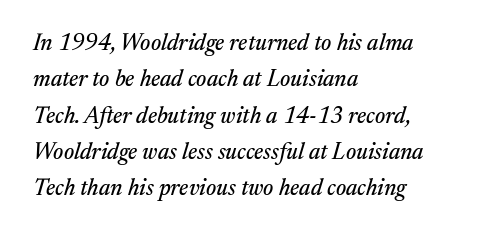
Q: Is the text italic (slanted)? A: Yes, it leans right by about 17 degrees.
Q: Is the text underlined? A: No.
Q: How is the paragraph aligned? A: Left-aligned.
Q: Is the spacing between letters normal or unusually wide? A: Normal.
Q: Is the spacing between lines tight, normal or loose? A: Normal.
